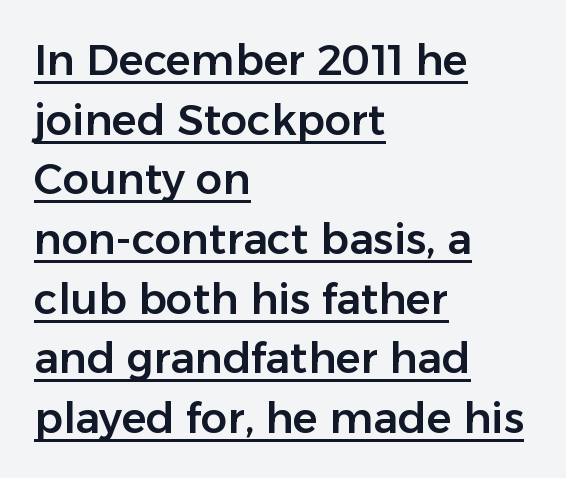
{"serif": "no", "italic": "no", "width": "normal", "stroke_contrast": "low", "x_height": "medium", "monospaced": "no", "underline": "yes", "align": "left", "line_spacing": "normal", "line_spacing_ratio": 1.42, "letter_spacing": "normal", "letter_spacing_em": 0.0, "glyph_px": 42}
